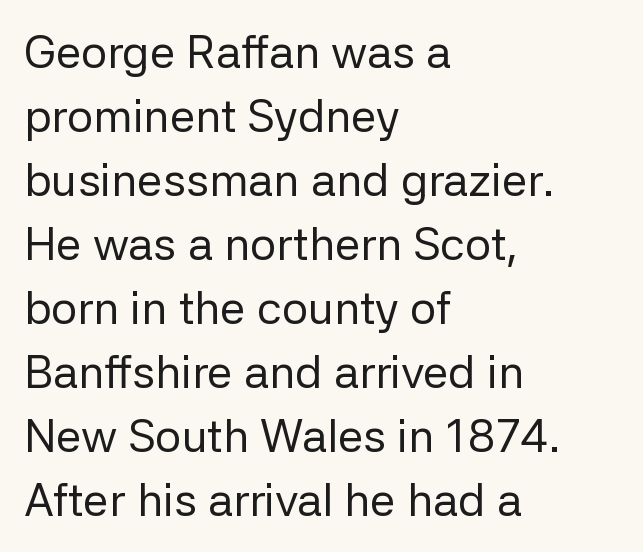
These lines are set flush left with a ragged right edge. No extra tracking has been applied to these lines. Does the type have serifs? No, each stem ends abruptly. Summary of weight: not heavy and not bold.
